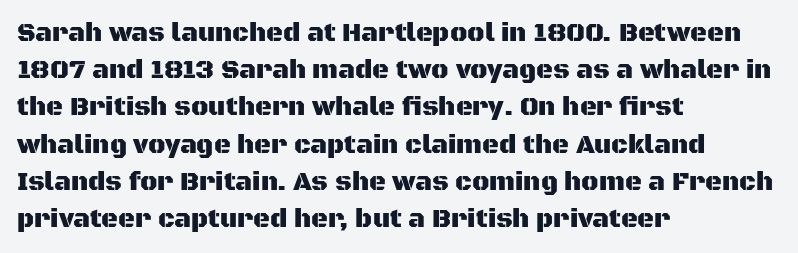
The passage is arranged the way most books set body copy — flush left. No extra tracking has been applied to these lines. You can tell it's not italic because the verticals are truly vertical. The leading is moderate, giving the passage an even texture. The specimen omits any rule beneath the text block's lines.
